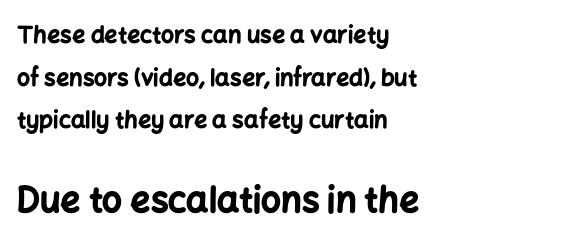
The image shows 35 px bold sans-serif type, upright; set left-aligned, line spacing 1.85x, normal letter spacing, not underlined; the second (bottom) block is 1.52x larger; low stroke contrast and a medium x-height.
